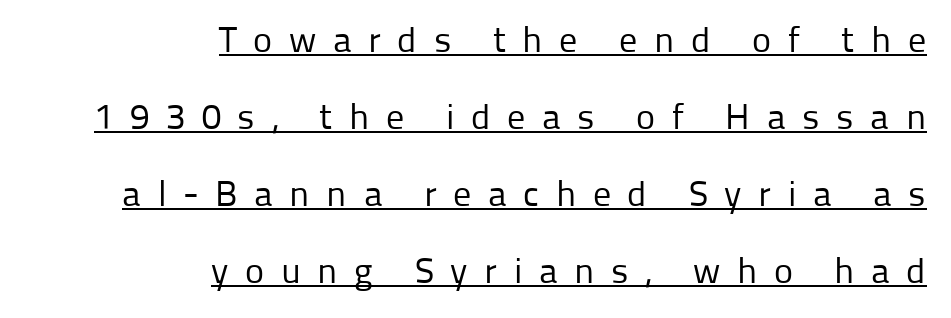
{"serif": "no", "italic": "no", "bold": "no", "weight": "regular", "width": "normal", "stroke_contrast": "low", "x_height": "medium", "monospaced": "no", "underline": "yes", "align": "right", "line_spacing": "loose", "line_spacing_ratio": 2.14, "letter_spacing": "wide", "letter_spacing_em": 0.46, "glyph_px": 36}
